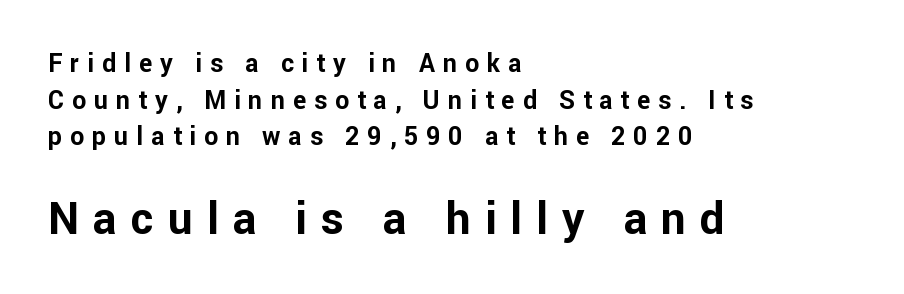
{"serif": "no", "italic": "no", "bold": "yes", "weight": "bold", "width": "normal", "stroke_contrast": "low", "x_height": "medium", "monospaced": "no", "underline": "no", "align": "left", "line_spacing": "normal", "line_spacing_ratio": 1.47, "letter_spacing": "wide", "letter_spacing_em": 0.32, "larger_block": "second", "size_ratio": 1.76, "glyph_px": 44}
